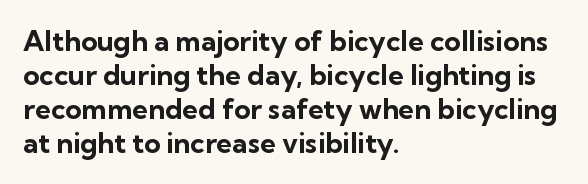
Proportional: the letters do not fall into vertical columns. The type sits square on the baseline with zero lean. Reading down the block, your eye returns to a fixed left position each line. Just letters on the line, the space beneath them empty. Nobody touched the tracking dial on this one.
